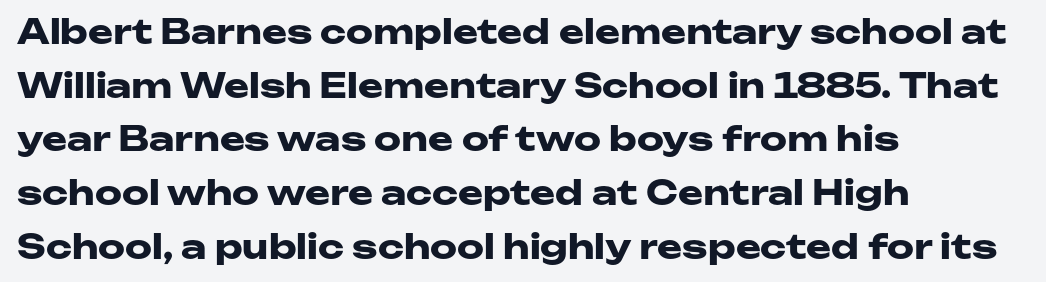
What stands out about the letter spacing? Nothing — it is the standard amount. On the weight axis this lands at bold, roughly 700. The designer left line spacing at the default. Note: no serifs on the glyphs. The string is rendered with underlining switched off. Leftover space on each line is placed entirely after the last word.
